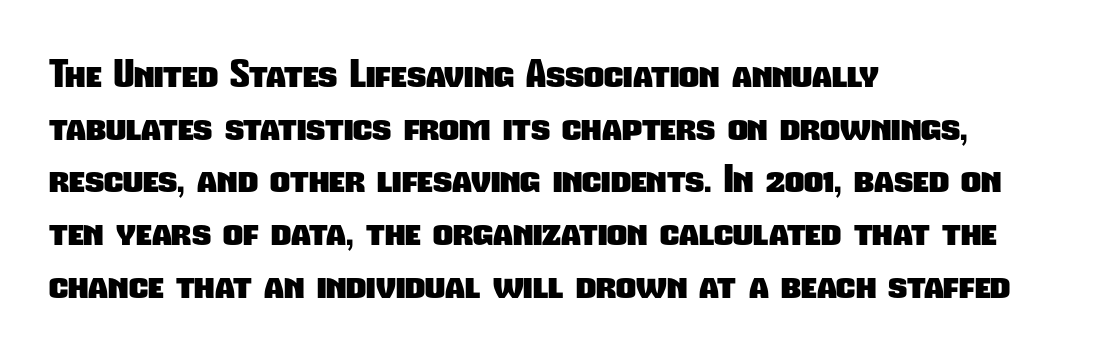
The image shows 39 px heavy, condensed sans-serif type; set left-aligned, normal line spacing (1.35x), normal letter spacing, not underlined; low stroke contrast and a medium x-height.
